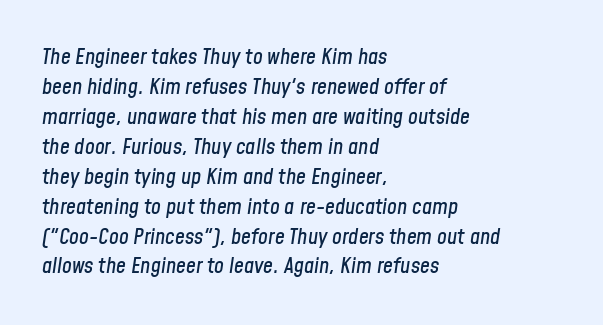
{"italic": "yes", "lean": "right", "slant_degrees": 8, "underline": "no", "align": "left", "line_spacing": "normal", "line_spacing_ratio": 1.36, "letter_spacing": "normal", "letter_spacing_em": 0.0, "glyph_px": 22}
